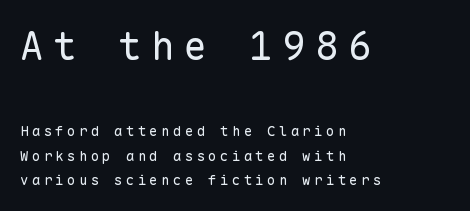
Q: Is the text bold? A: No.
Q: Is the text italic (slanted)? A: No, it is upright.
Q: Is the typeface a serif or a sans-serif typeface? A: Sans-serif.
Q: Is the text underlined? A: No.
Q: How is the paragraph aligned? A: Left-aligned.
Q: Is the spacing between letters normal or unusually wide? A: Unusually wide.
Q: Which block of text is set in a larger size, the first (top) or the second (bottom)? A: The first (top) one.
Q: Width (condensed, normal, or wide)? A: Normal.
Q: Stroke contrast? A: Low.
Q: x-height? A: Medium.
Q: Monospaced? A: Yes.
